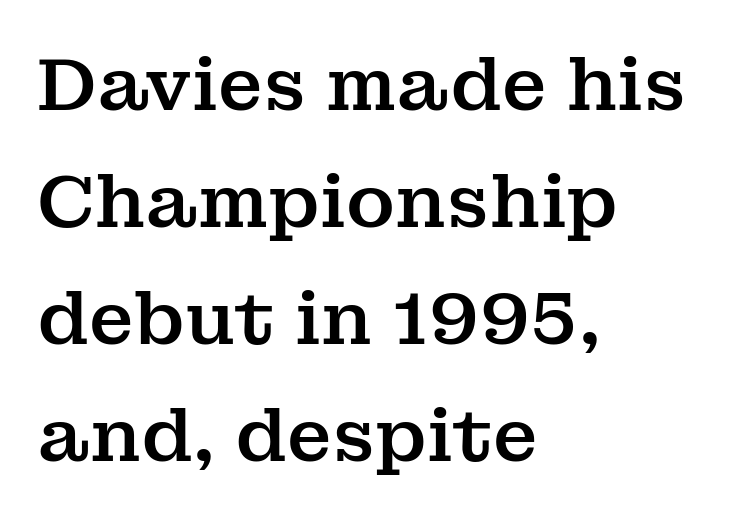
Q: Is the text italic (slanted)? A: No, it is upright.
Q: Is the typeface a serif or a sans-serif typeface? A: Serif.
Q: Is the text underlined? A: No.
Q: How is the paragraph aligned? A: Left-aligned.
Q: Is the spacing between letters normal or unusually wide? A: Normal.
Q: Is the spacing between lines tight, normal or loose? A: Normal.
Q: Width (condensed, normal, or wide)? A: Normal.
Q: Stroke contrast? A: Medium.
Q: x-height? A: Medium.
Q: Monospaced? A: No.
